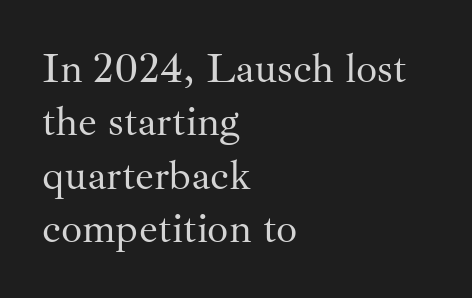
Q: Is the text bold? A: No.
Q: Is the text italic (slanted)? A: No, it is upright.
Q: Is the typeface a serif or a sans-serif typeface? A: Serif.
Q: Is the text underlined? A: No.
Q: How is the paragraph aligned? A: Left-aligned.
Q: Is the spacing between letters normal or unusually wide? A: Normal.
Q: Is the spacing between lines tight, normal or loose? A: Normal.
Q: Width (condensed, normal, or wide)? A: Normal.
Q: Stroke contrast? A: Medium.
Q: x-height? A: Small.
Q: Monospaced? A: No.
